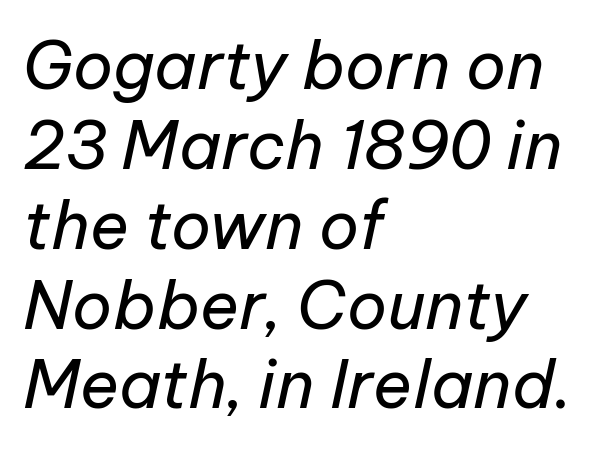
The image shows 66 px regular-weight type, italic (leaning right); set left-aligned, line spacing 1.21x, normal letter spacing, not underlined; low stroke contrast and a medium x-height.
